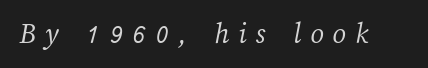
Q: Is the text bold? A: No.
Q: Is the text underlined? A: No.
Q: Is the spacing between letters normal or unusually wide? A: Unusually wide.
Q: Width (condensed, normal, or wide)? A: Normal.
Q: Stroke contrast? A: Medium.
Q: x-height? A: Medium.
Q: Monospaced? A: No.
